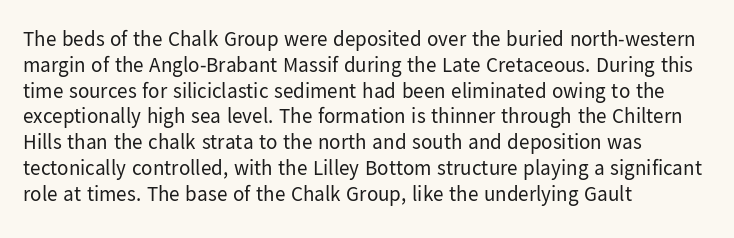
Q: Is the text bold? A: No.
Q: Is the text italic (slanted)? A: No, it is upright.
Q: Is the text underlined? A: No.
Q: How is the paragraph aligned? A: Left-aligned.
Q: Is the spacing between letters normal or unusually wide? A: Normal.
